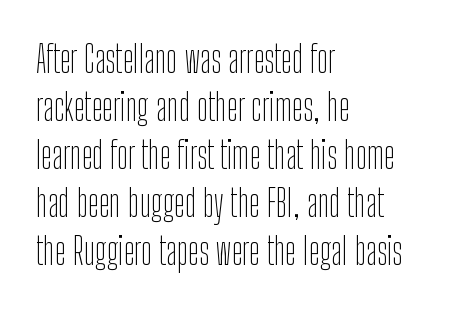
Q: Is the text bold? A: No.
Q: Is the text italic (slanted)? A: No, it is upright.
Q: Is the typeface a serif or a sans-serif typeface? A: Sans-serif.
Q: Is the text underlined? A: No.
Q: How is the paragraph aligned? A: Left-aligned.
Q: Is the spacing between letters normal or unusually wide? A: Normal.
Q: Is the spacing between lines tight, normal or loose? A: Normal.
Q: Width (condensed, normal, or wide)? A: Condensed.
Q: Stroke contrast? A: Low.
Q: x-height? A: Medium.
Q: Monospaced? A: No.
